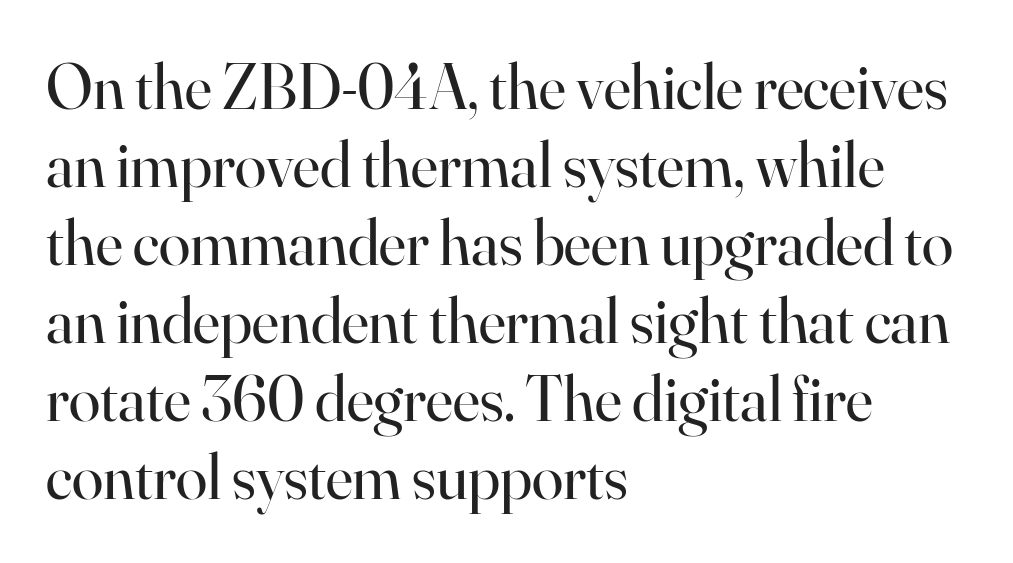
The image shows 64 px regular-weight serif type, upright; set left-aligned, line spacing 1.22x, normal letter spacing, not underlined; high stroke contrast and a small x-height.
